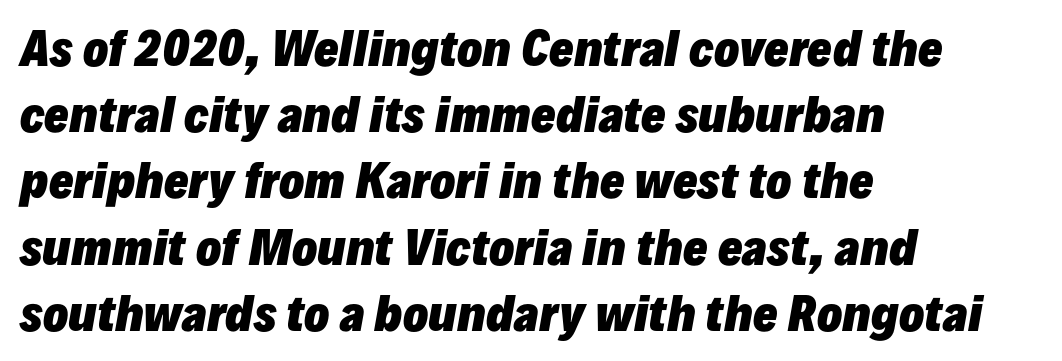
The image shows 46 px heavy type, italic (leaning right); set left-aligned, normal line spacing (1.44x), normal letter spacing, not underlined; low stroke contrast and a medium x-height.
